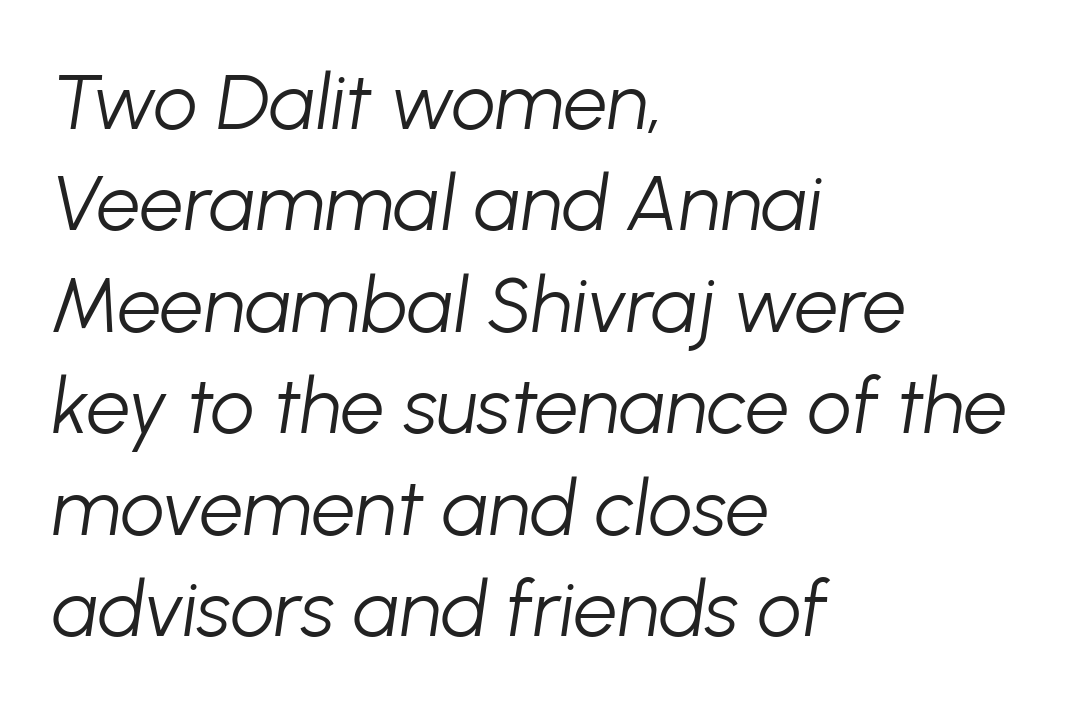
Q: Is the text bold? A: No.
Q: Is the text italic (slanted)? A: Yes, it leans right by about 8 degrees.
Q: Is the text underlined? A: No.
Q: How is the paragraph aligned? A: Left-aligned.
Q: Is the spacing between letters normal or unusually wide? A: Normal.
Q: Is the spacing between lines tight, normal or loose? A: Normal.
Q: Width (condensed, normal, or wide)? A: Normal.
Q: Stroke contrast? A: Low.
Q: x-height? A: Medium.
Q: Monospaced? A: No.
